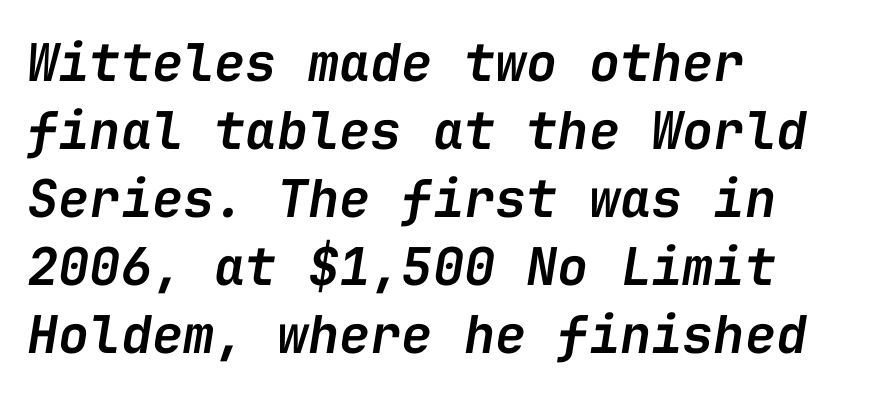
Q: Is the text bold? A: Semi-bold.
Q: Is the text italic (slanted)? A: Yes, it leans right by about 9 degrees.
Q: Is the text underlined? A: No.
Q: How is the paragraph aligned? A: Left-aligned.
Q: Is the spacing between letters normal or unusually wide? A: Normal.
Q: Is the spacing between lines tight, normal or loose? A: Normal.
Q: Width (condensed, normal, or wide)? A: Normal.
Q: Stroke contrast? A: Low.
Q: x-height? A: Medium.
Q: Monospaced? A: Yes.
